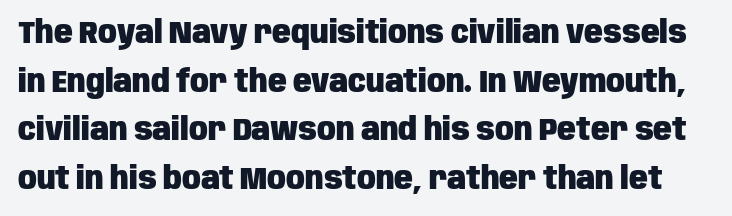
{"serif": "no", "italic": "no", "bold": "yes", "weight": "heavy", "width": "condensed", "stroke_contrast": "low", "x_height": "large", "monospaced": "no", "underline": "no", "line_spacing": "normal", "line_spacing_ratio": 1.57, "letter_spacing": "normal", "letter_spacing_em": 0.0, "glyph_px": 31}
